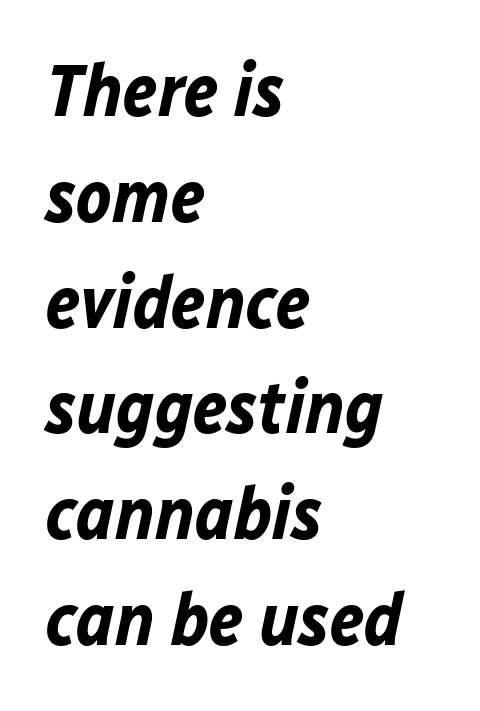
Q: Is the text bold? A: Yes.
Q: Is the text italic (slanted)? A: Yes, it leans right by about 12 degrees.
Q: Is the text underlined? A: No.
Q: How is the paragraph aligned? A: Left-aligned.
Q: Is the spacing between letters normal or unusually wide? A: Normal.
Q: Is the spacing between lines tight, normal or loose? A: Normal.
Q: Width (condensed, normal, or wide)? A: Normal.
Q: Stroke contrast? A: Low.
Q: x-height? A: Medium.
Q: Monospaced? A: No.
